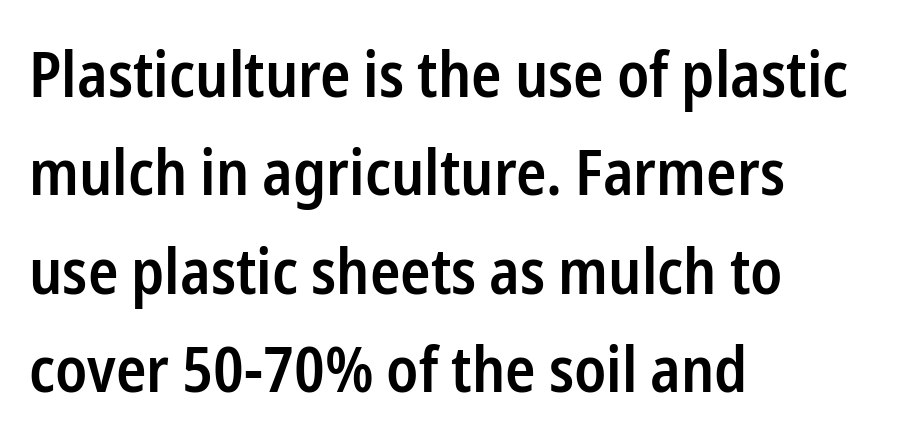
{"serif": "no", "italic": "no", "bold": "semi", "weight": "semibold", "width": "condensed", "stroke_contrast": "low", "x_height": "medium", "monospaced": "no", "underline": "no", "align": "left", "line_spacing": "normal", "line_spacing_ratio": 1.56, "letter_spacing": "normal", "letter_spacing_em": 0.0, "glyph_px": 63}
